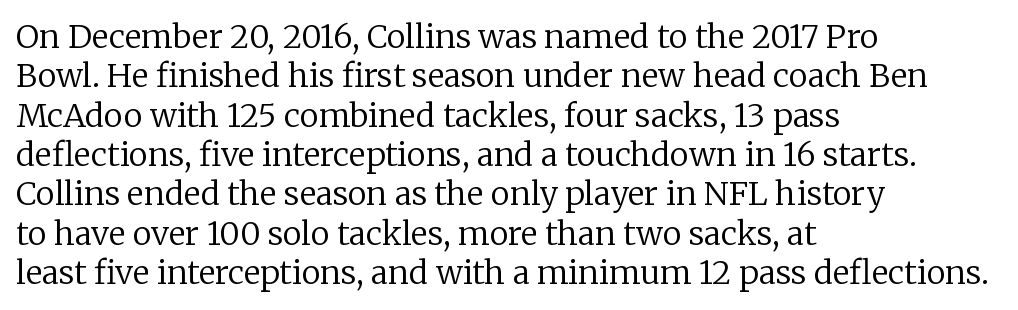
{"serif": "yes", "italic": "no", "bold": "no", "weight": "regular", "width": "normal", "stroke_contrast": "low", "x_height": "medium", "monospaced": "no", "underline": "no", "align": "left", "line_spacing_ratio": 1.23, "letter_spacing": "normal", "letter_spacing_em": 0.0, "glyph_px": 32}
